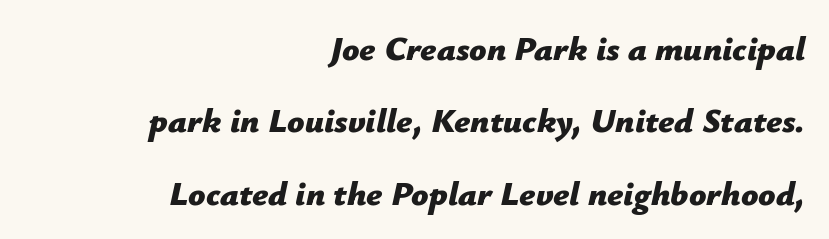
{"italic": "yes", "lean": "right", "slant_degrees": 12, "bold": "yes", "weight": "bold", "width": "normal", "stroke_contrast": "low", "x_height": "medium", "monospaced": "no", "underline": "no", "align": "right", "line_spacing": "loose", "line_spacing_ratio": 2.13, "letter_spacing": "normal", "letter_spacing_em": 0.0, "glyph_px": 34}
